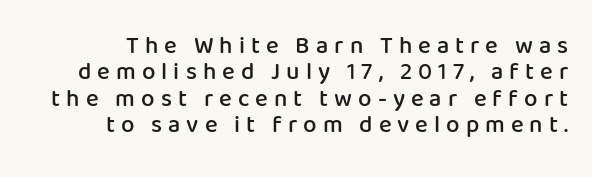
Upright lettering throughout. Substantial extra tracking has been applied to these lines. Letters rest on an invisible, unmarked baseline. A fair bit of extra ink — the face is semibold, not bold.
